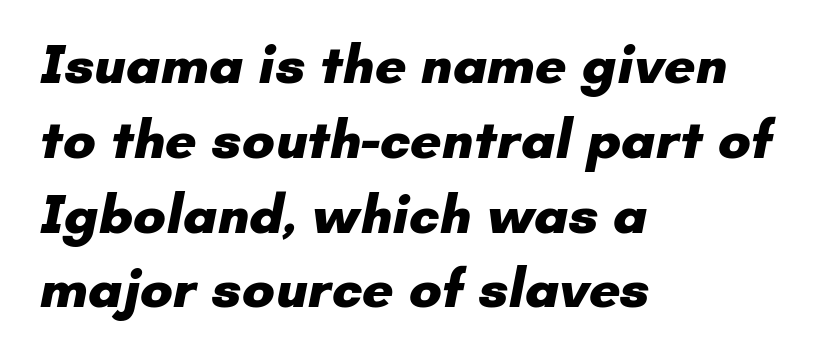
Q: Is the text bold? A: Yes.
Q: Is the typeface a serif or a sans-serif typeface? A: Sans-serif.
Q: Is the text underlined? A: No.
Q: How is the paragraph aligned? A: Left-aligned.
Q: Is the spacing between letters normal or unusually wide? A: Normal.
Q: Is the spacing between lines tight, normal or loose? A: Normal.
Q: Width (condensed, normal, or wide)? A: Normal.
Q: Stroke contrast? A: Low.
Q: x-height? A: Small.
Q: Monospaced? A: No.
